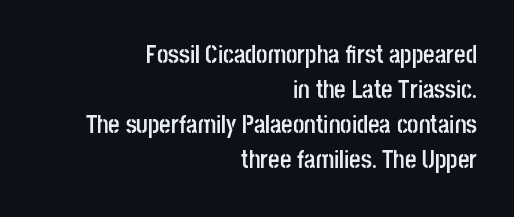
Q: Is the text bold? A: Yes.
Q: Is the text italic (slanted)? A: No, it is upright.
Q: Is the text underlined? A: No.
Q: How is the paragraph aligned? A: Right-aligned.
Q: Is the spacing between letters normal or unusually wide? A: Normal.
Q: Is the spacing between lines tight, normal or loose? A: Normal.
